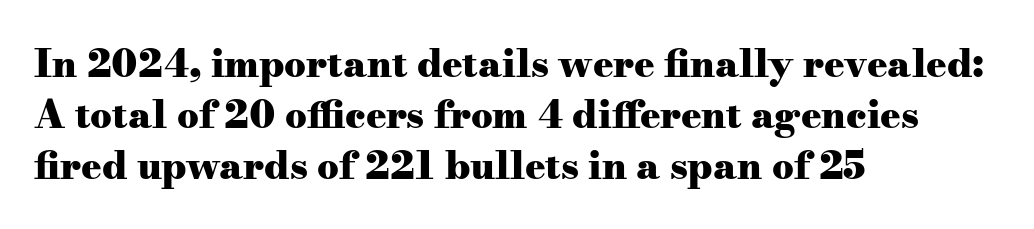
The image shows 38 px heavy, wide serif type, upright; set left-aligned, normal line spacing (1.34x), normal letter spacing, not underlined; medium stroke contrast and a small x-height.
